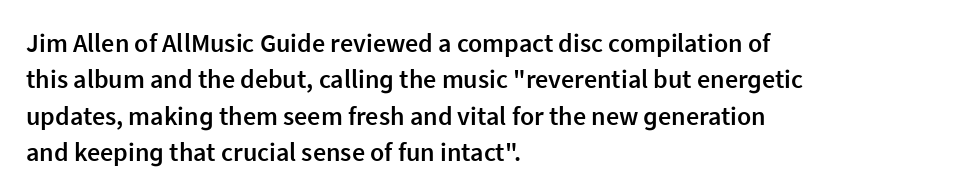
{"italic": "no", "bold": "semi", "underline": "no", "align": "left", "line_spacing": "normal", "line_spacing_ratio": 1.4, "letter_spacing": "normal", "letter_spacing_em": 0.0, "glyph_px": 26}
